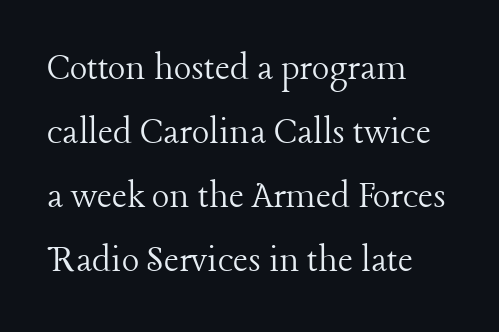
Q: Is the text bold? A: No.
Q: Is the text italic (slanted)? A: No, it is upright.
Q: Is the typeface a serif or a sans-serif typeface? A: Serif.
Q: Is the text underlined? A: No.
Q: How is the paragraph aligned? A: Left-aligned.
Q: Is the spacing between letters normal or unusually wide? A: Normal.
Q: Is the spacing between lines tight, normal or loose? A: Normal.
Q: Width (condensed, normal, or wide)? A: Normal.
Q: Stroke contrast? A: Low.
Q: x-height? A: Medium.
Q: Monospaced? A: No.
